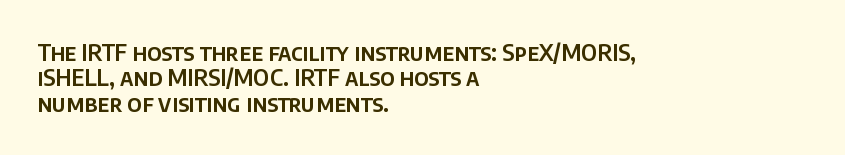
Every row of glyphs begins at an identical x-position on the left. In terms of letterspacing, this is plain default setting. Every stem runs plumb, perpendicular to the baseline. Letters rest on an invisible, unmarked baseline. Reading down the column, the eye jumps only a short way to each next line.
